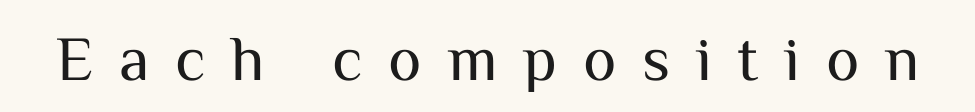
The image shows 63 px regular-weight sans-serif type, upright; set unusually wide letter spacing (+0.41 em), not underlined; medium stroke contrast and a medium x-height.
